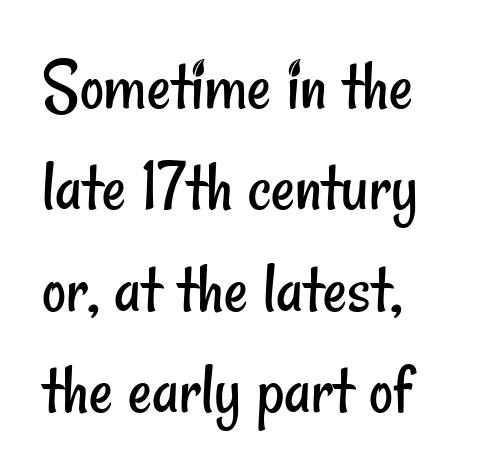
Q: Is the text bold? A: No.
Q: Is the typeface a serif or a sans-serif typeface? A: Sans-serif.
Q: Is the text underlined? A: No.
Q: How is the paragraph aligned? A: Left-aligned.
Q: Is the spacing between letters normal or unusually wide? A: Normal.
Q: Is the spacing between lines tight, normal or loose? A: Normal.
Q: Width (condensed, normal, or wide)? A: Condensed.
Q: Stroke contrast? A: Low.
Q: x-height? A: Small.
Q: Monospaced? A: No.
